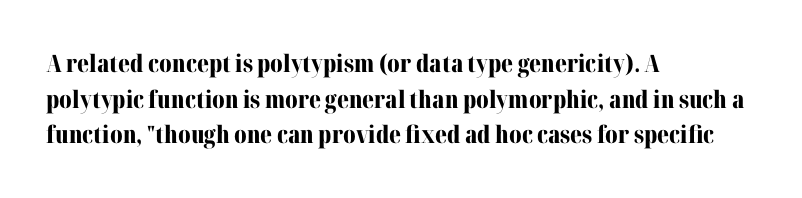
Q: Is the text bold? A: Yes.
Q: Is the text italic (slanted)? A: No, it is upright.
Q: Is the text underlined? A: No.
Q: How is the paragraph aligned? A: Left-aligned.
Q: Is the spacing between letters normal or unusually wide? A: Normal.
Q: Is the spacing between lines tight, normal or loose? A: Normal.
